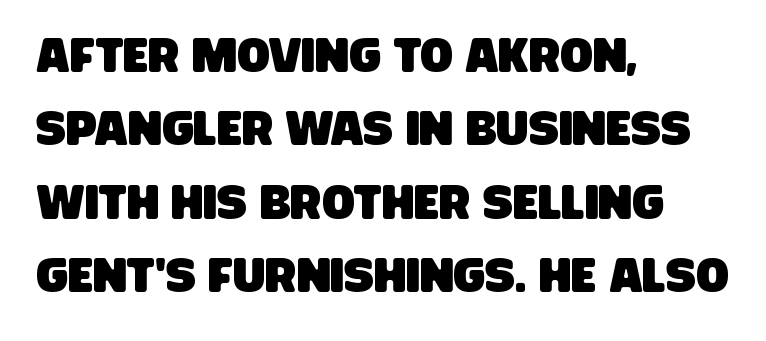
{"serif": "no", "width": "condensed", "stroke_contrast": "low", "x_height": "large", "monospaced": "no", "underline": "no", "align": "left", "line_spacing": "normal", "line_spacing_ratio": 1.53, "letter_spacing": "normal", "letter_spacing_em": 0.0, "glyph_px": 48}
